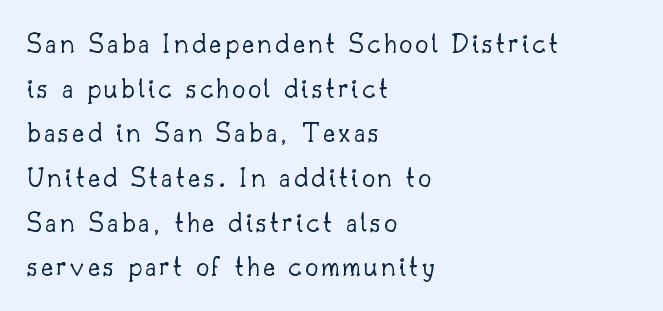
{"italic": "no", "bold": "no", "weight": "light", "width": "normal", "stroke_contrast": "low", "x_height": "small", "monospaced": "no", "underline": "no", "align": "left", "line_spacing": "normal", "line_spacing_ratio": 1.54, "glyph_px": 29}
